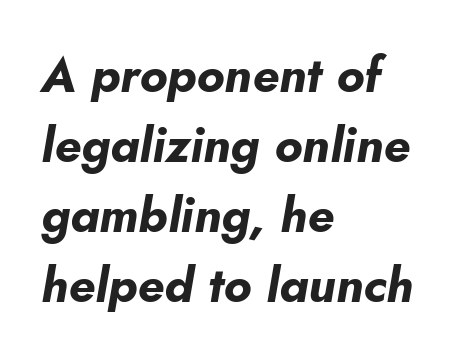
{"italic": "yes", "lean": "right", "slant_degrees": 10, "bold": "yes", "weight": "bold", "width": "normal", "stroke_contrast": "low", "x_height": "small", "monospaced": "no", "underline": "no", "align": "left", "line_spacing": "normal", "line_spacing_ratio": 1.43, "letter_spacing": "normal", "letter_spacing_em": 0.0, "glyph_px": 49}
